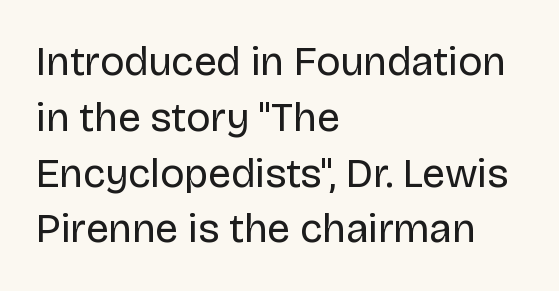
{"serif": "no", "italic": "no", "bold": "no", "weight": "regular", "width": "normal", "stroke_contrast": "low", "x_height": "large", "monospaced": "no", "underline": "no", "align": "left", "line_spacing": "normal", "line_spacing_ratio": 1.36, "letter_spacing": "normal", "letter_spacing_em": 0.0, "glyph_px": 41}
